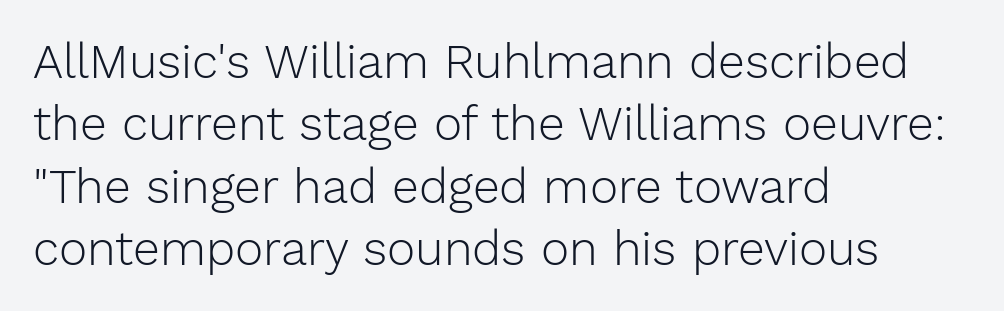
Nothing unusual about the tracking: characters are spaced as the font intends. Note: no serifs on the glyphs. The lines sit at an ordinary, default distance from one another. In CSS terms this would be text-align: left. The face used here is proportionally spaced, like ordinary book or web type.
